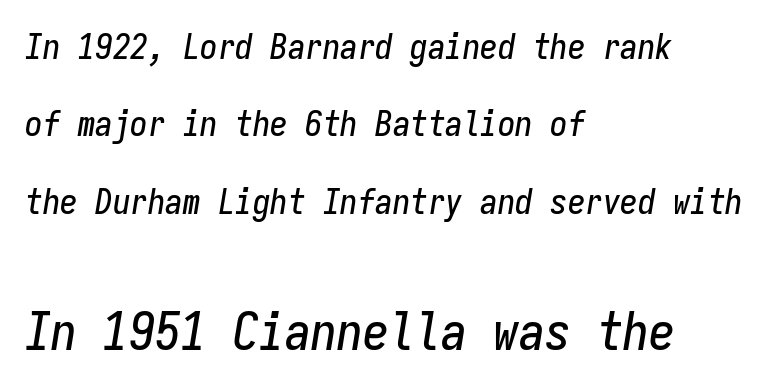
The image shows 52 px condensed type, italic (leaning right), monospaced; set left-aligned, loose line spacing (2.21x), normal letter spacing, not underlined; the second (bottom) block is 1.49x larger; low stroke contrast and a medium x-height.
